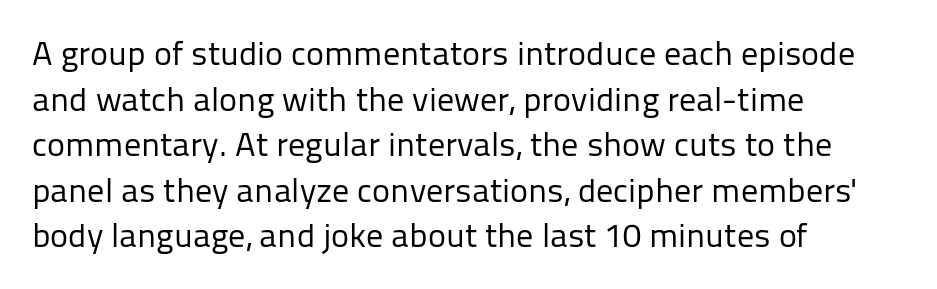
The image shows 34 px regular-weight sans-serif type, upright; set left-aligned, normal line spacing (1.34x), normal letter spacing, not underlined; low stroke contrast and a medium x-height.
